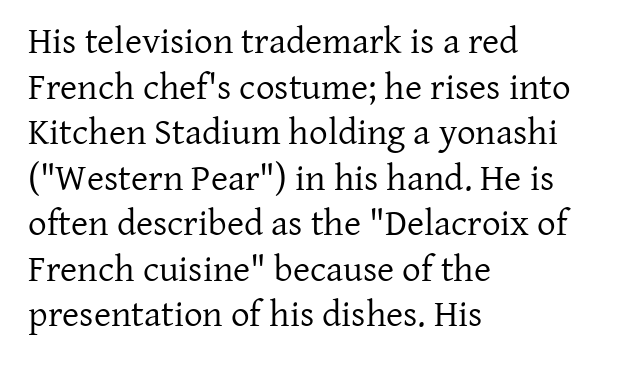
The image shows 37 px regular-weight serif type, upright; set left-aligned, line spacing 1.23x, normal letter spacing, not underlined; low stroke contrast and a medium x-height.
